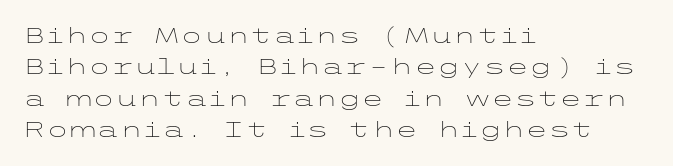
Q: Is the text bold? A: No.
Q: Is the text italic (slanted)? A: No, it is upright.
Q: Is the text underlined? A: No.
Q: How is the paragraph aligned? A: Left-aligned.
Q: Is the spacing between letters normal or unusually wide? A: Normal.
Q: Is the spacing between lines tight, normal or loose? A: Normal.
